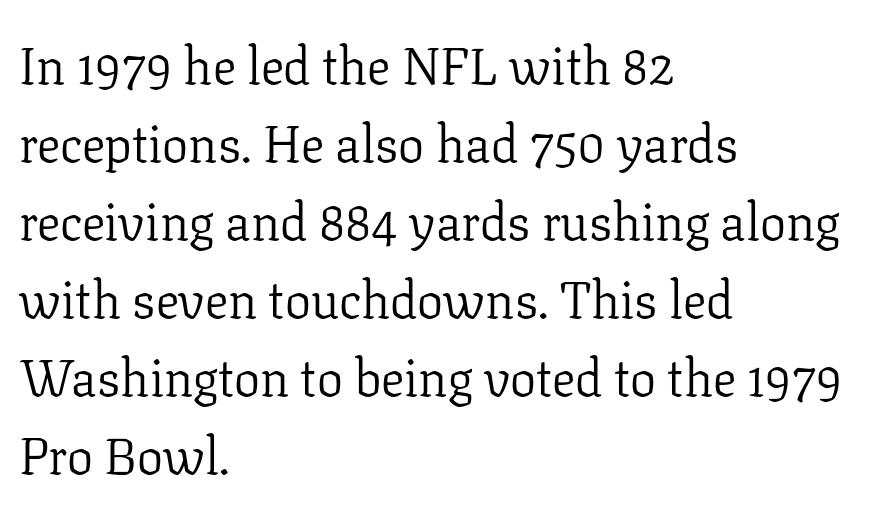
Q: Is the text bold? A: No.
Q: Is the text italic (slanted)? A: No, it is upright.
Q: Is the typeface a serif or a sans-serif typeface? A: Serif.
Q: Is the text underlined? A: No.
Q: How is the paragraph aligned? A: Left-aligned.
Q: Is the spacing between letters normal or unusually wide? A: Normal.
Q: Is the spacing between lines tight, normal or loose? A: Normal.
Q: Width (condensed, normal, or wide)? A: Normal.
Q: Stroke contrast? A: Low.
Q: x-height? A: Medium.
Q: Monospaced? A: No.
